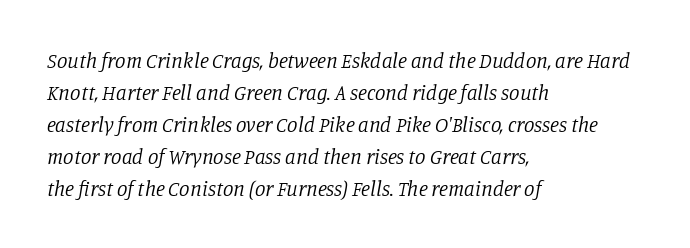
The image shows 21 px text type, italic (leaning right); set left-aligned, normal line spacing (1.52x), normal letter spacing, not underlined.
